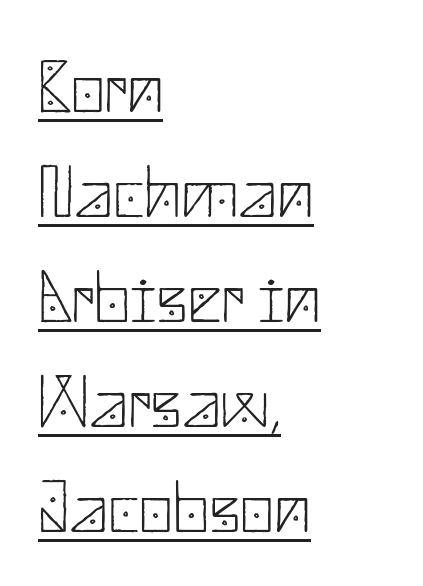
Q: Is the text bold? A: No.
Q: Is the text italic (slanted)? A: No, it is upright.
Q: Is the typeface a serif or a sans-serif typeface? A: Sans-serif.
Q: Is the text underlined? A: Yes.
Q: How is the paragraph aligned? A: Left-aligned.
Q: Is the spacing between letters normal or unusually wide? A: Normal.
Q: Is the spacing between lines tight, normal or loose? A: Normal.
Q: Width (condensed, normal, or wide)? A: Normal.
Q: Stroke contrast? A: Low.
Q: x-height? A: Small.
